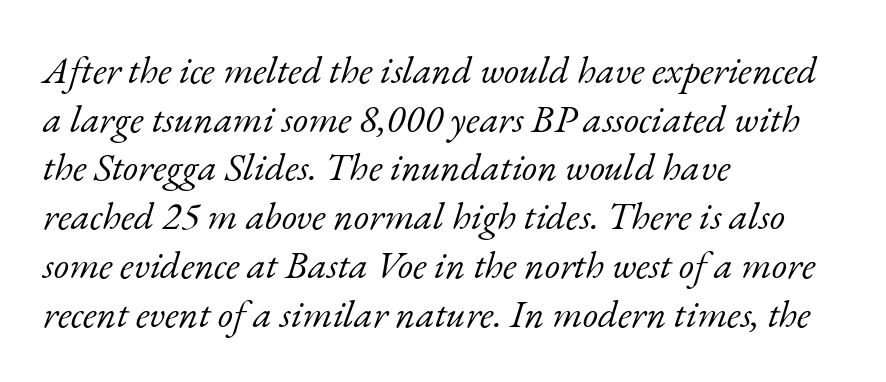
The image shows 39 px light serif type, italic (leaning right); set left-aligned, normal line spacing (1.25x), normal letter spacing, not underlined; low stroke contrast and a small x-height.
